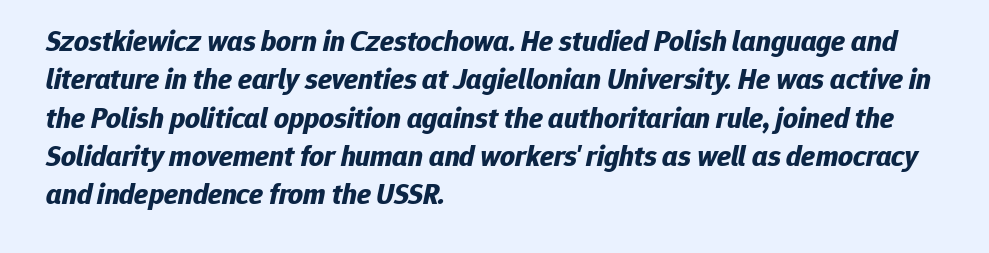
{"italic": "yes", "lean": "right", "slant_degrees": 12, "bold": "yes", "weight": "bold", "width": "normal", "stroke_contrast": "low", "x_height": "medium", "monospaced": "no", "underline": "no", "align": "left", "line_spacing": "normal", "line_spacing_ratio": 1.32, "letter_spacing": "normal", "letter_spacing_em": 0.0, "glyph_px": 29}
